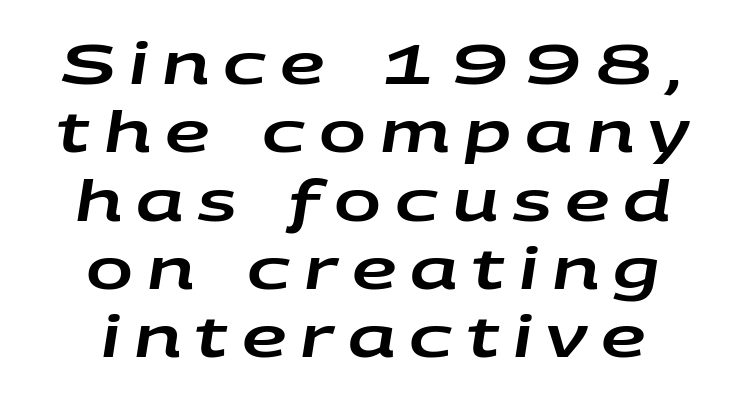
Bare-footed words on every line. In terms of letterspacing, this is a distinctly airy, spread setting. You could not count columns in this text — the font is proportionally spaced. The lines in this sample share a center point and differ in where they start and stop. The text carries the slant typical of an italic or oblique font.
